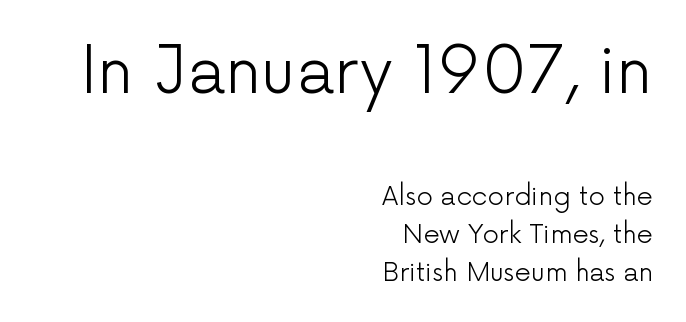
{"serif": "no", "italic": "no", "bold": "no", "weight": "light", "width": "normal", "stroke_contrast": "low", "x_height": "medium", "monospaced": "no", "underline": "no", "align": "right", "line_spacing": "normal", "line_spacing_ratio": 1.47, "letter_spacing": "normal", "letter_spacing_em": 0.0, "larger_block": "first", "size_ratio": 2.5, "glyph_px": 65}
